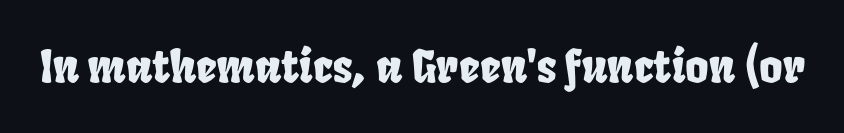
You could call the tracking neutral — neither tight nor loose. The area under the type is left untouched. Think of a printed novel: that variable character pitch is what you see here.
